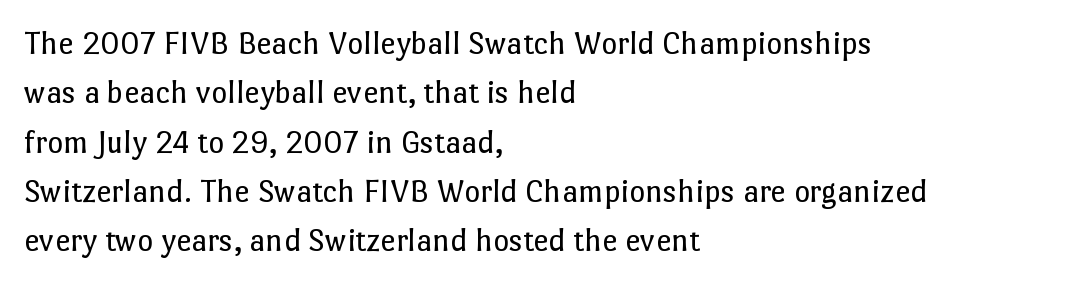
{"italic": "no", "bold": "no", "weight": "regular", "width": "normal", "stroke_contrast": "low", "x_height": "medium", "monospaced": "no", "underline": "no", "align": "left", "line_spacing": "normal", "line_spacing_ratio": 1.45, "letter_spacing": "normal", "letter_spacing_em": 0.0, "glyph_px": 34}
